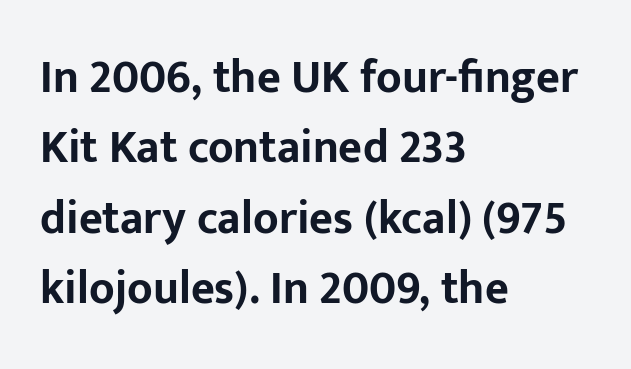
What stands out about the letter spacing? Nothing — it is the standard amount. Notice how thick the strokes are: this is what a full bold looks like. Designer's note — italics off, roman on. Each row of text sits above clean, open space.
